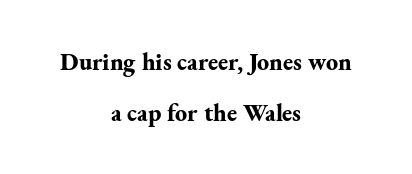
{"italic": "no", "bold": "yes", "underline": "no", "align": "center", "line_spacing": "loose", "line_spacing_ratio": 2.12, "letter_spacing": "normal", "letter_spacing_em": 0.0, "glyph_px": 24}
